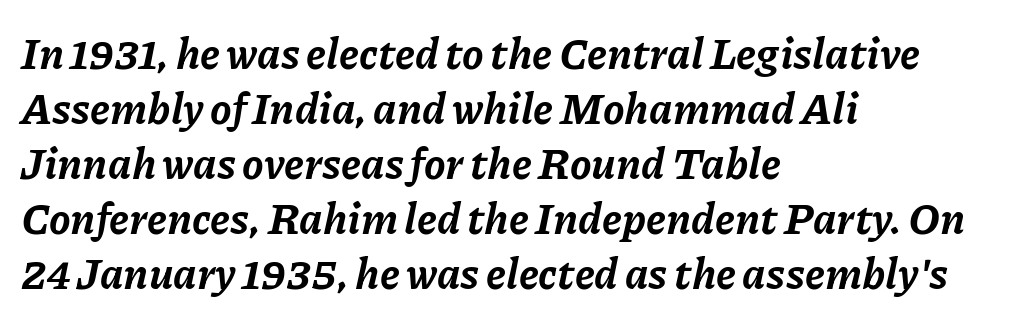
Q: Is the text bold? A: Yes.
Q: Is the text italic (slanted)? A: Yes, it leans right by about 11 degrees.
Q: Is the text underlined? A: No.
Q: How is the paragraph aligned? A: Left-aligned.
Q: Is the spacing between letters normal or unusually wide? A: Normal.
Q: Is the spacing between lines tight, normal or loose? A: Normal.
Q: Width (condensed, normal, or wide)? A: Normal.
Q: Stroke contrast? A: Low.
Q: x-height? A: Medium.
Q: Monospaced? A: No.
